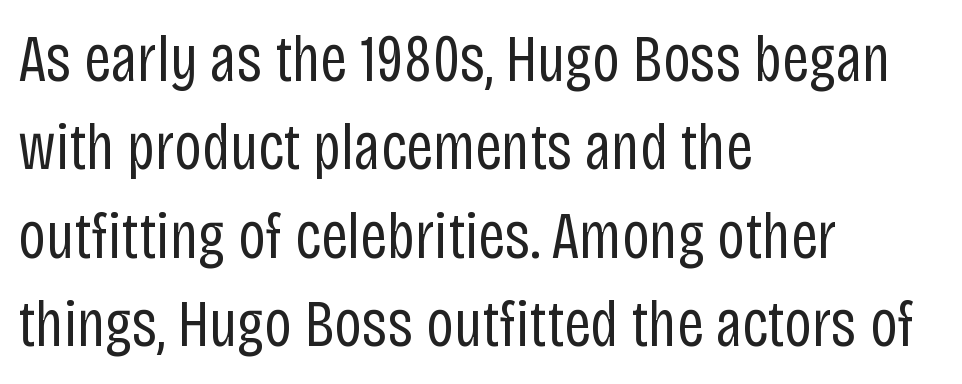
The image shows 67 px regular-weight, condensed sans-serif type, upright; set left-aligned, normal line spacing (1.32x), normal letter spacing, not underlined; low stroke contrast and a large x-height.
